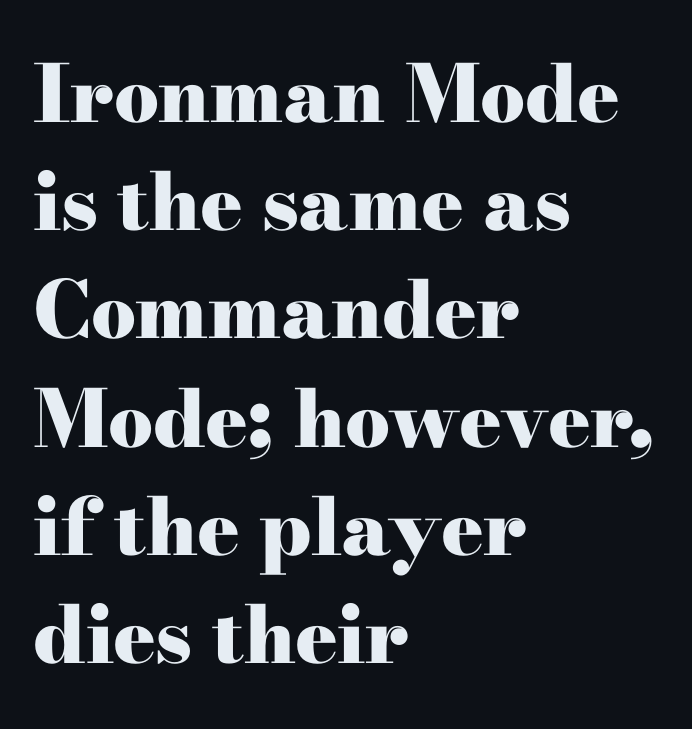
The image shows 79 px heavy, wide serif type, upright; set left-aligned, normal line spacing (1.37x), normal letter spacing, not underlined; high stroke contrast and a small x-height.
